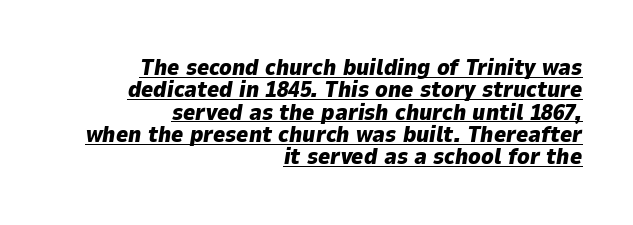
Thick stems and heavy bowls — unmistakably bold. Italic? Definitely — the glyphs are oblique. Notice how descenders almost collide with the ascenders below — that's tight leading. The specimen includes a rule beneath the text block's lines.
